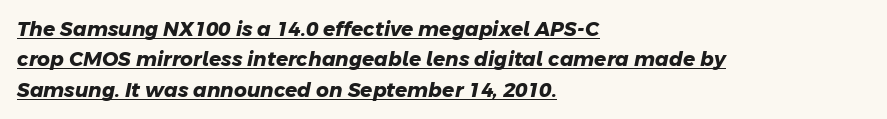
{"bold": "yes", "underline": "yes", "align": "left", "line_spacing": "normal", "line_spacing_ratio": 1.52, "letter_spacing": "normal", "letter_spacing_em": 0.0, "glyph_px": 20}
